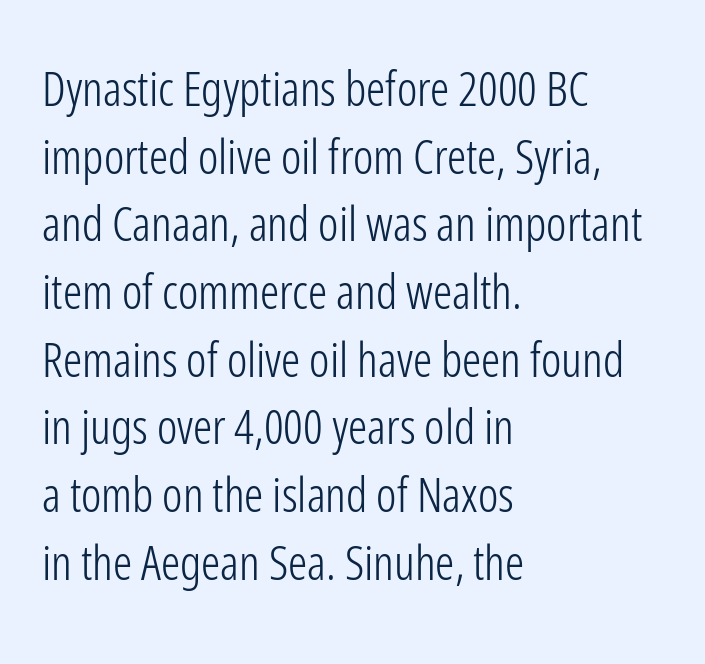
What's the leading like? Ordinary, nothing unusual. What stands out about the letter spacing? Nothing — it is the standard amount. Reading down the block, your eye returns to a fixed left position each line. Descenders hang freely into open space.
